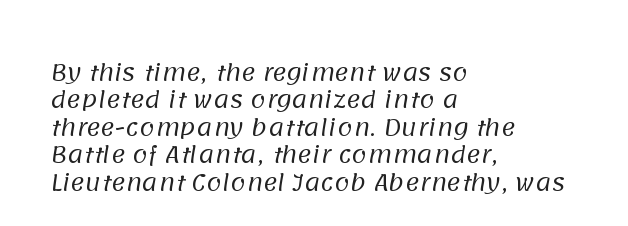
Students, note that the glyphs here touch the page at normal intervals. Honestly, the row spacing looks completely unremarkable. On a weight scale, this lands at 450 or below. Glance below the letters and you will spot only blank space.
